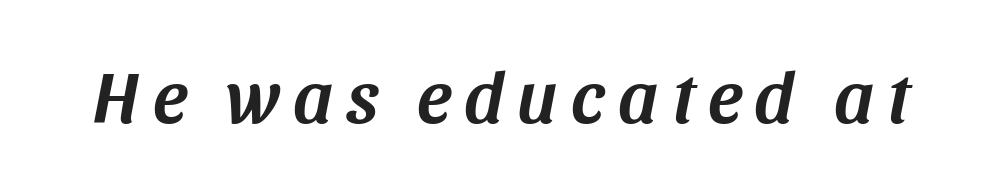
Do the characters align in a grid? No, the font is proportional. Looking at the ascenders, they clearly lean. The space beneath each line is pristine and unruled.
